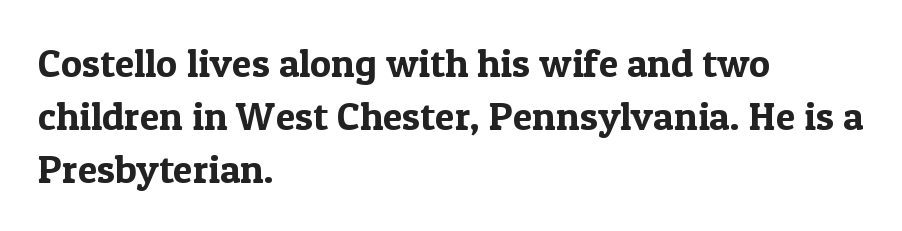
Horizontally, the lines are justified to the leading edge only. Nobody touched the tracking dial on this one. Spacing verdict: proportional, widths tailored to each character. Quick note: interline space is typical. The axis of the letterforms is exactly vertical.
